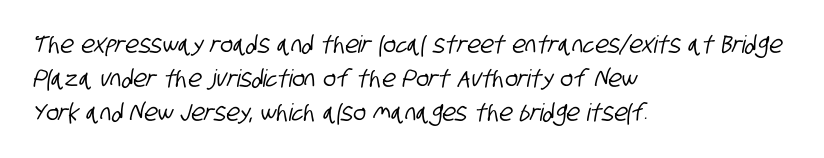
{"underline": "no", "align": "left", "line_spacing": "normal", "line_spacing_ratio": 1.42, "letter_spacing": "normal", "letter_spacing_em": 0.0, "glyph_px": 24}
